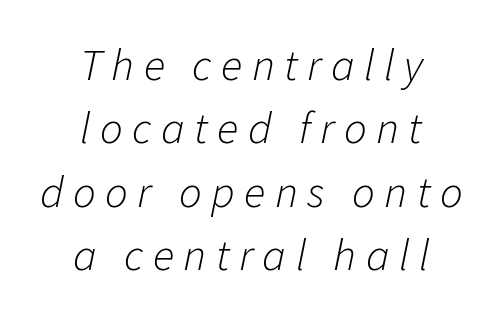
The image shows 45 px light type, italic (leaning right); set centered, normal line spacing (1.41x), unusually wide letter spacing (+0.21 em), not underlined; low stroke contrast and a medium x-height.
